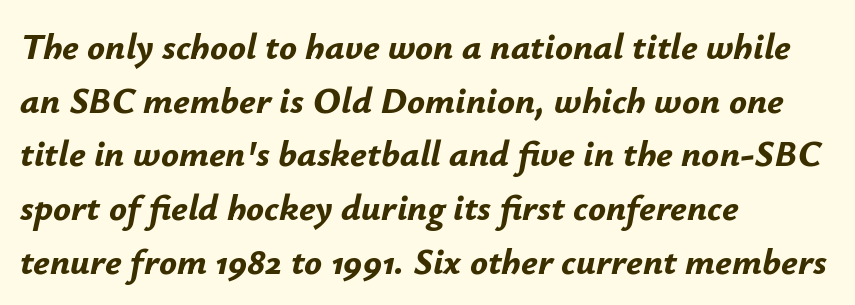
What's the leading like? Ordinary, nothing unusual. Students, note that the glyphs here touch the page at normal intervals. Stroke thickness is high; the sample reads as a true bold. Reading down the block, your eye returns to a fixed left position each line. Italic: yes, the glyphs are oblique. Is this a fixed-width face? No — the glyphs have proportional, varying widths.
